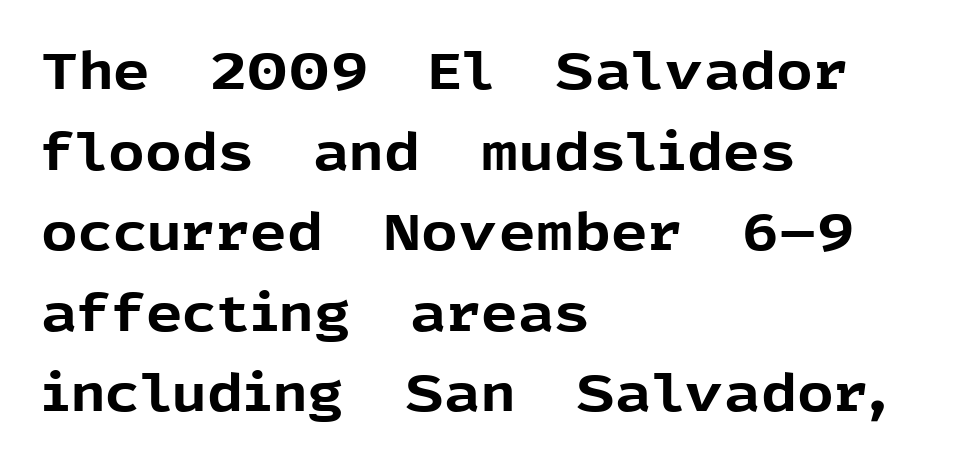
You'd pick this weight for a headline — it's a proper bold. Does the lettering tilt? It doesn't — this is upright. Visually the block forms a straight wall on the left and a jagged coastline on the right. The designer went with a sans here, leaving each stem footless.
